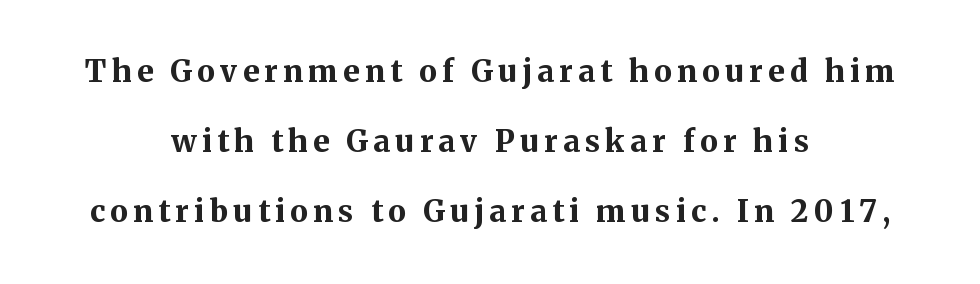
Q: Is the text bold? A: Yes.
Q: Is the text italic (slanted)? A: No, it is upright.
Q: Is the typeface a serif or a sans-serif typeface? A: Serif.
Q: Is the text underlined? A: No.
Q: How is the paragraph aligned? A: Centered.
Q: Is the spacing between lines tight, normal or loose? A: Loose.
Q: Width (condensed, normal, or wide)? A: Normal.
Q: Stroke contrast? A: Medium.
Q: x-height? A: Medium.
Q: Monospaced? A: No.
